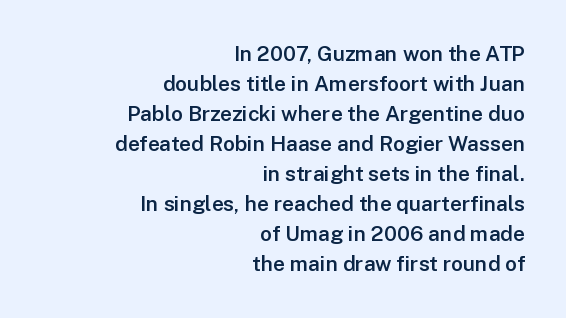
{"italic": "no", "bold": "semi", "underline": "no", "align": "right", "line_spacing": "normal", "line_spacing_ratio": 1.43, "letter_spacing": "normal", "letter_spacing_em": 0.0, "glyph_px": 21}
